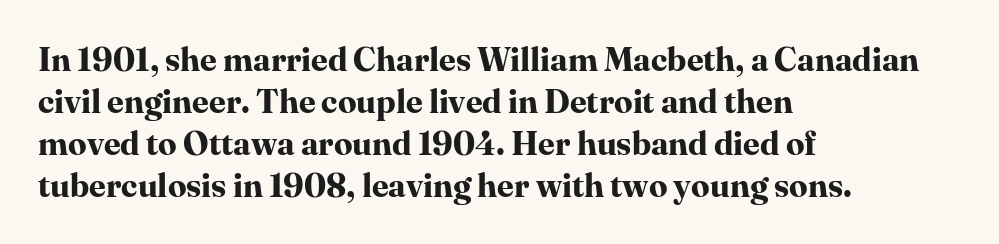
The image shows 33 px bold serif type, upright; set left-aligned, normal line spacing (1.27x), normal letter spacing, not underlined; high stroke contrast and a medium x-height.
